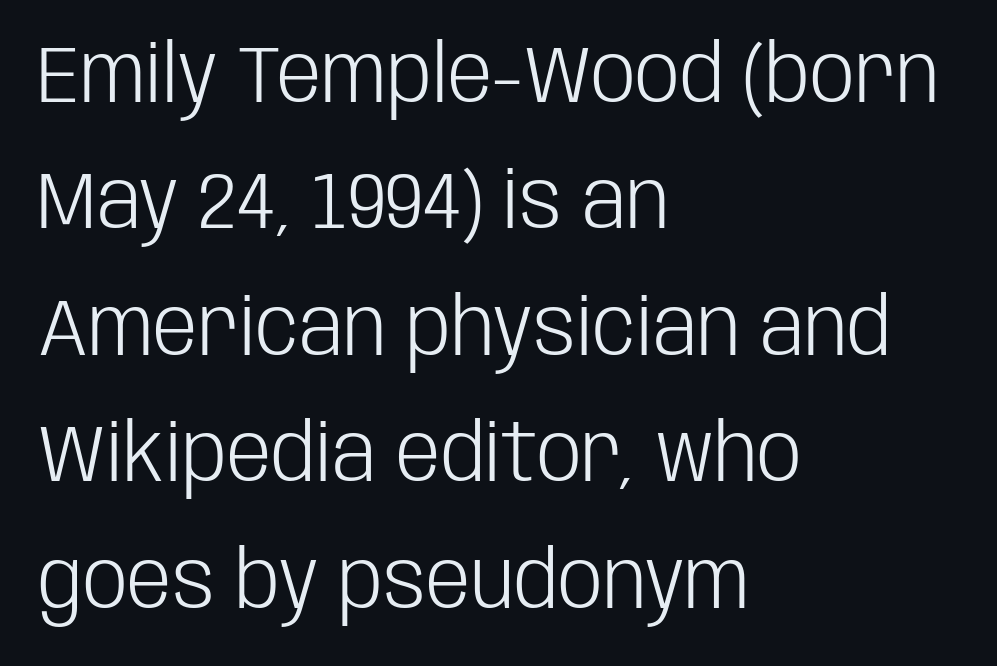
Q: Is the text bold? A: No.
Q: Is the text italic (slanted)? A: No, it is upright.
Q: Is the typeface a serif or a sans-serif typeface? A: Sans-serif.
Q: Is the text underlined? A: No.
Q: How is the paragraph aligned? A: Left-aligned.
Q: Is the spacing between letters normal or unusually wide? A: Normal.
Q: Is the spacing between lines tight, normal or loose? A: Normal.
Q: Width (condensed, normal, or wide)? A: Condensed.
Q: Stroke contrast? A: Low.
Q: x-height? A: Large.
Q: Monospaced? A: No.
